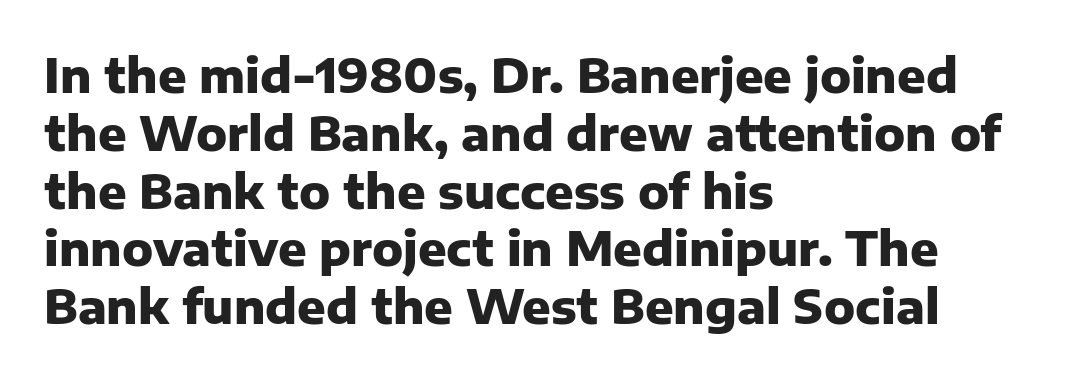
{"serif": "no", "italic": "no", "bold": "yes", "weight": "heavy", "width": "normal", "stroke_contrast": "low", "x_height": "medium", "monospaced": "no", "underline": "no", "align": "left", "line_spacing_ratio": 1.23, "letter_spacing": "normal", "letter_spacing_em": 0.0, "glyph_px": 47}
